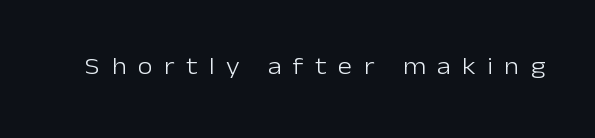
Words float on clear page, feet unadorned. The line texture is sparse and dotted thanks to wide tracking. Stems here are at most as thick as an everyday book face. Upright lettering throughout.
